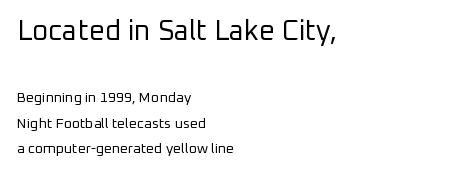
{"serif": "no", "italic": "no", "bold": "no", "weight": "regular", "width": "normal", "stroke_contrast": "low", "x_height": "medium", "monospaced": "no", "underline": "no", "align": "left", "line_spacing_ratio": 1.82, "letter_spacing": "normal", "letter_spacing_em": 0.0, "larger_block": "first", "size_ratio": 2.0, "glyph_px": 28}
